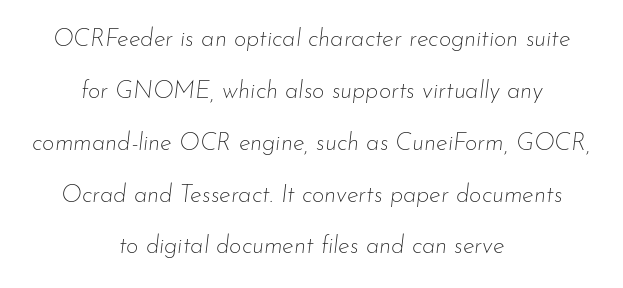
The image shows 24 px text type, italic (leaning right); set centered, loose line spacing (2.16x), normal letter spacing, not underlined.
